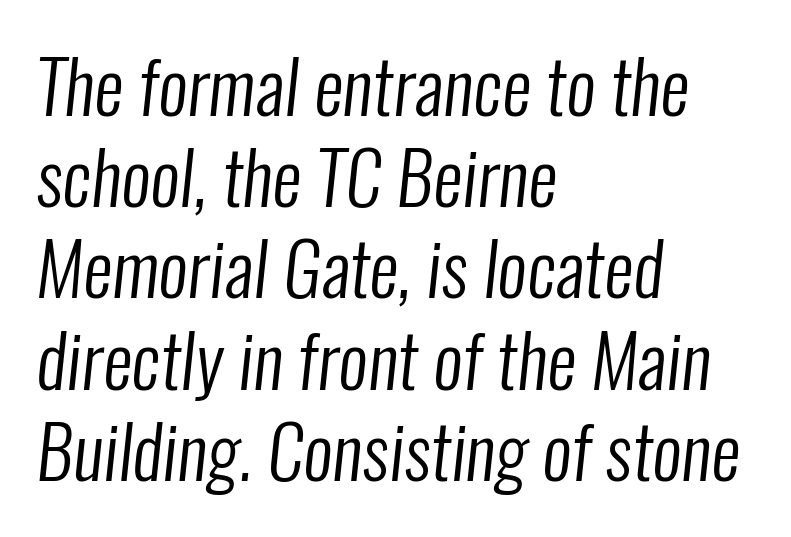
A sans-serif font was chosen for this passage. This rendering features lettering with no underline. What stands out about the letter spacing? Nothing — it is the standard amount. The weight would be labelled regular, book, light, or lighter still.
